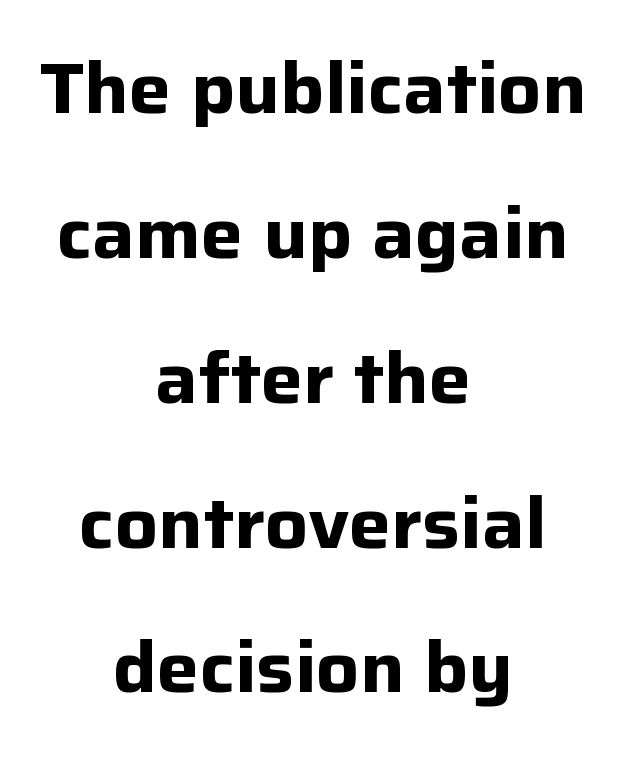
Upright lettering throughout. Line starts and ends both wander, symmetrically. Nobody touched the tracking dial on this one. Letters rest on an invisible, unmarked baseline. These lines are rendered in a variable-pitch font.
